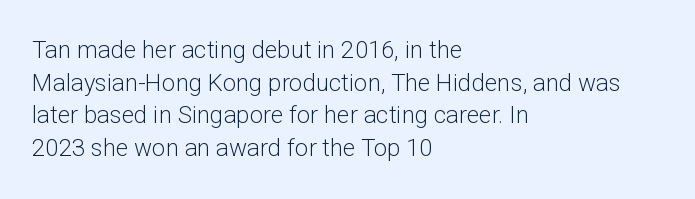
Q: Is the text bold? A: No.
Q: Is the text italic (slanted)? A: No, it is upright.
Q: Is the text underlined? A: No.
Q: How is the paragraph aligned? A: Left-aligned.
Q: Is the spacing between letters normal or unusually wide? A: Normal.
Q: Is the spacing between lines tight, normal or loose? A: Normal.
